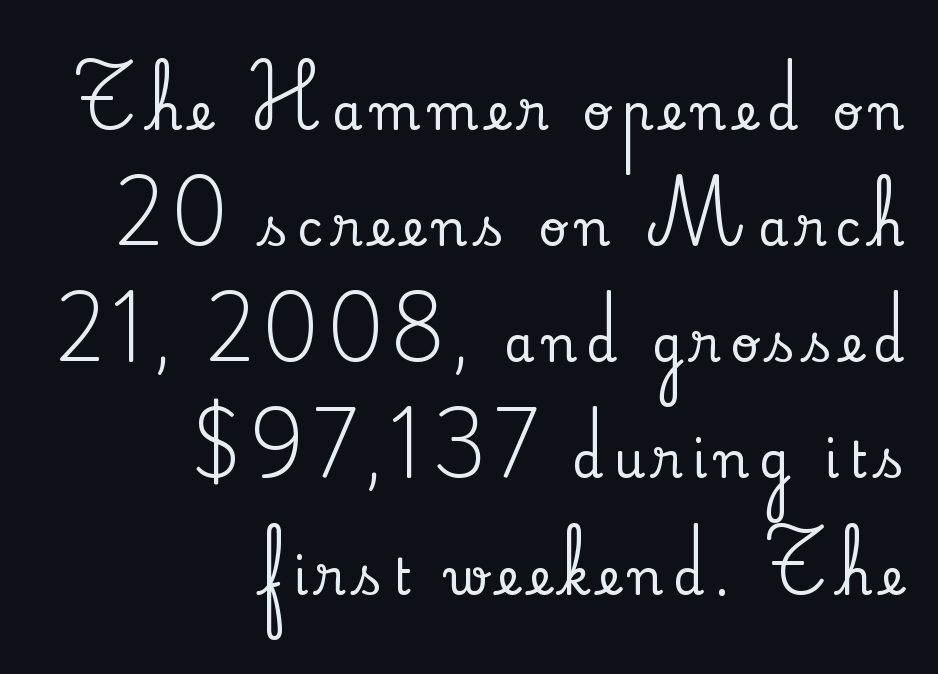
The image shows 49 px serif type, upright; set right-aligned, loose line spacing (2.37x), unusually wide letter spacing (+0.2 em), not underlined; low stroke contrast and a small x-height.
